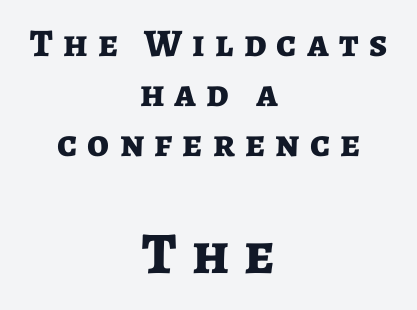
Q: Is the text bold? A: Yes.
Q: Is the text italic (slanted)? A: No, it is upright.
Q: Is the typeface a serif or a sans-serif typeface? A: Sans-serif.
Q: Is the text underlined? A: No.
Q: How is the paragraph aligned? A: Centered.
Q: Is the spacing between letters normal or unusually wide? A: Unusually wide.
Q: Is the spacing between lines tight, normal or loose? A: Normal.
Q: Which block of text is set in a larger size, the first (top) or the second (bottom)? A: The second (bottom) one.
Q: Width (condensed, normal, or wide)? A: Normal.
Q: Stroke contrast? A: Low.
Q: x-height? A: Medium.
Q: Monospaced? A: No.
